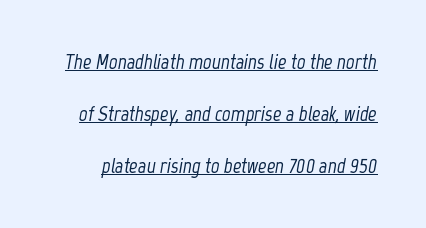
A typesetter would mark this as italic. Is there an underline? Yes — a line sits under the letters. Successive baselines arrive slowly, with a big drop between each. The face used here is rendered with its standard letterfit.
